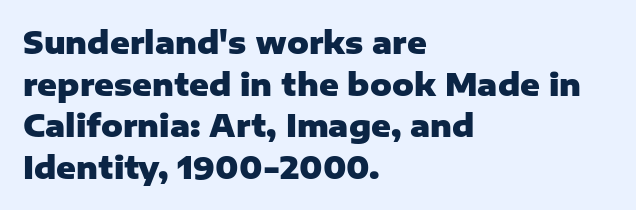
Typographically, this falls in the sans-serif category. Note the varied advance widths — an 'i' is clearly narrower than an 'm'. The setting favours the left margin, as ordinary paragraphs usually do. Glyph-to-glyph distance matches everyday printed text. The axis of the letterforms is exactly vertical. The passage shown is emphatically bold.
